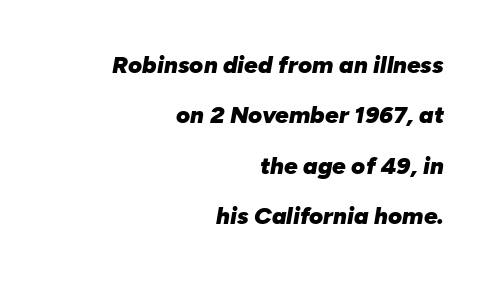
The line-height multiplier appears high, well above default. The font is running at its bold setting. One-word summary of the alignment: right. The area under the type is left untouched. Each word holds together tightly as a unit, with standard inter-letter gaps.
